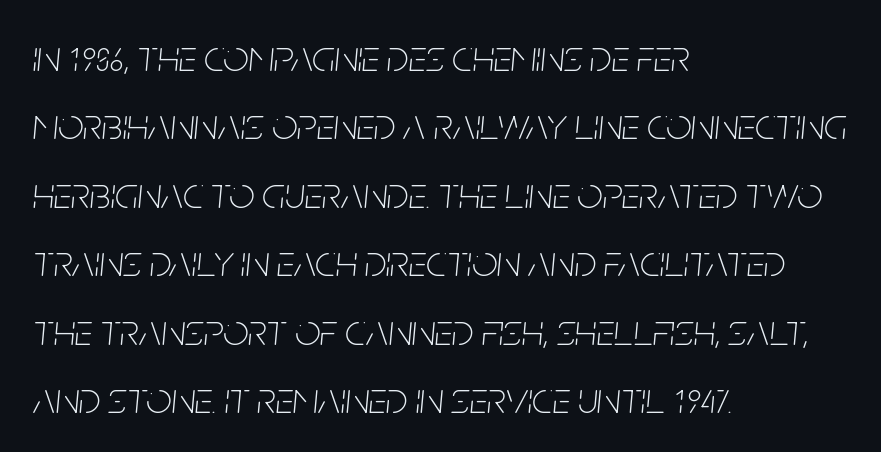
{"italic": "yes", "lean": "right", "slant_degrees": 5, "bold": "no", "weight": "thin", "width": "condensed", "stroke_contrast": "low", "x_height": "large", "monospaced": "no", "underline": "no", "align": "left", "line_spacing": "normal", "line_spacing_ratio": 1.52, "letter_spacing": "normal", "letter_spacing_em": 0.0, "glyph_px": 45}
